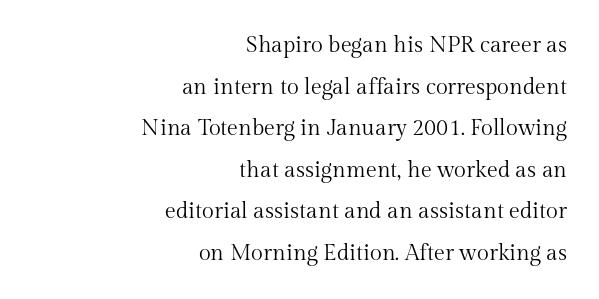
The image shows 22 px text type, upright; set right-aligned, line spacing 1.89x, normal letter spacing, not underlined.
